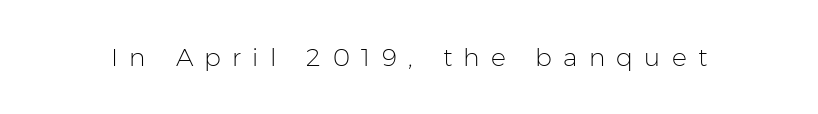
The type sits square on the baseline with zero lean. The weight tops out at a normal text grade. Students, note that the glyphs here are deliberately spaced far apart. Clear beneath every line of the passage.
